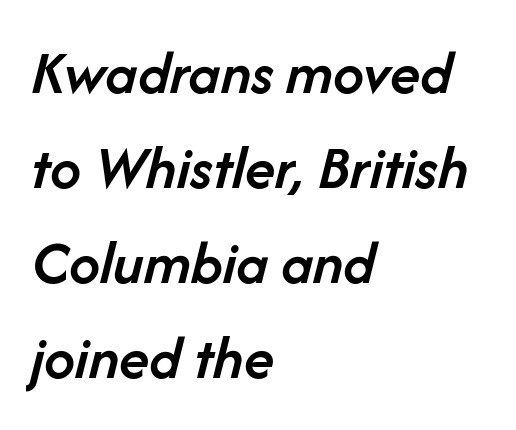
Q: Is the text bold? A: Semi-bold.
Q: Is the text italic (slanted)? A: Yes, it leans right by about 14 degrees.
Q: Is the text underlined? A: No.
Q: How is the paragraph aligned? A: Left-aligned.
Q: Is the spacing between letters normal or unusually wide? A: Normal.
Q: Is the spacing between lines tight, normal or loose? A: Normal.
Q: Width (condensed, normal, or wide)? A: Normal.
Q: Stroke contrast? A: Low.
Q: x-height? A: Medium.
Q: Monospaced? A: No.
